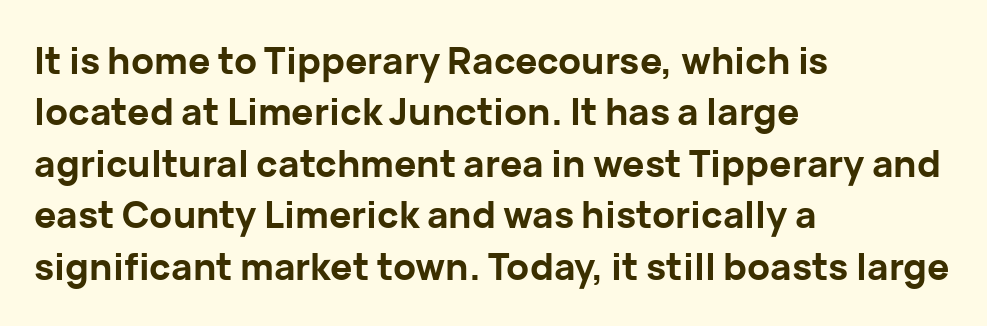
{"serif": "no", "italic": "no", "bold": "yes", "weight": "bold", "width": "normal", "stroke_contrast": "low", "x_height": "medium", "monospaced": "no", "underline": "no", "align": "left", "line_spacing": "normal", "line_spacing_ratio": 1.39, "letter_spacing": "normal", "letter_spacing_em": 0.0, "glyph_px": 37}
